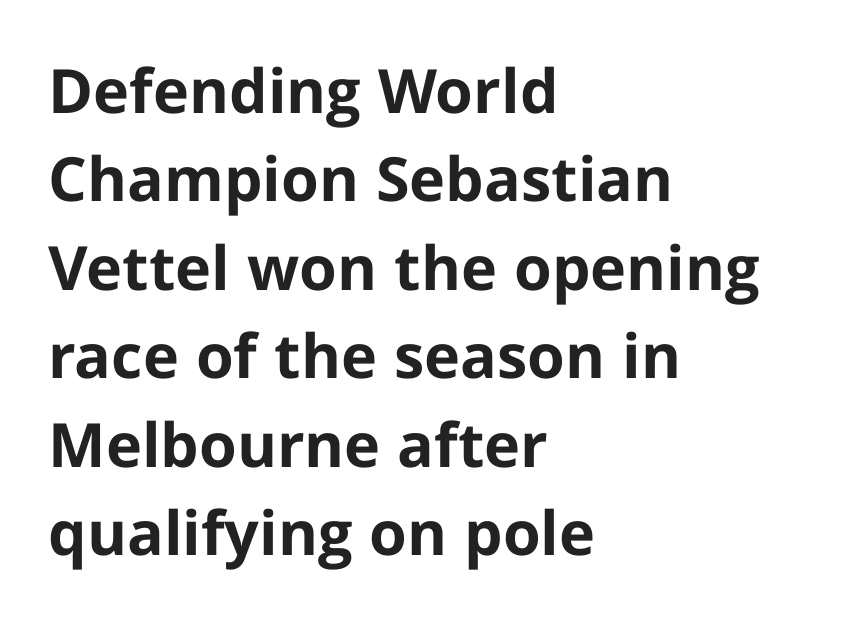
If you drew a line through each stem, it would be perfectly vertical. The passage is arranged the way most books set body copy — flush left. In terms of weight, the rendering is a true, heavy bold. A typesetter would call this proportional, since set widths differ per character. The space between consecutive lines is moderate. Default kerning and tracking; the words read as compact shapes.
